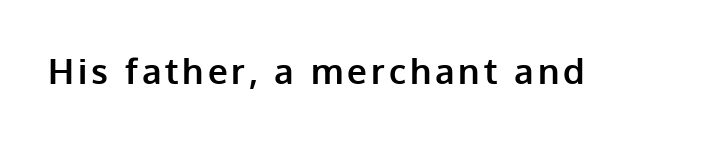
Q: Is the text bold? A: Yes.
Q: Is the text italic (slanted)? A: No, it is upright.
Q: Is the typeface a serif or a sans-serif typeface? A: Sans-serif.
Q: Is the text underlined? A: No.
Q: Width (condensed, normal, or wide)? A: Normal.
Q: Stroke contrast? A: Low.
Q: x-height? A: Medium.
Q: Monospaced? A: No.
